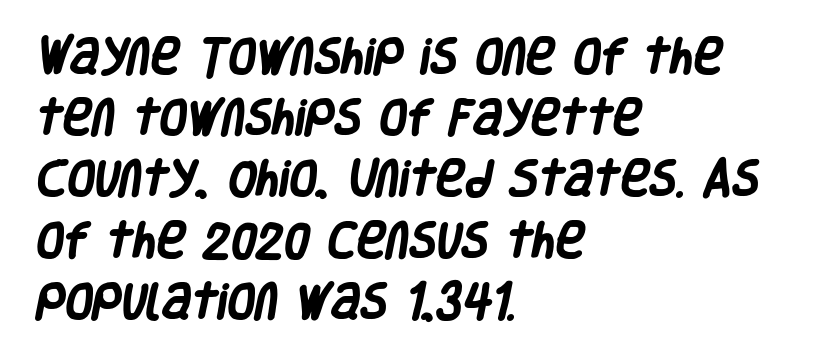
The image shows 40 px heavy, condensed sans-serif type; set left-aligned, normal line spacing (1.53x), normal letter spacing, not underlined; low stroke contrast and a large x-height.
